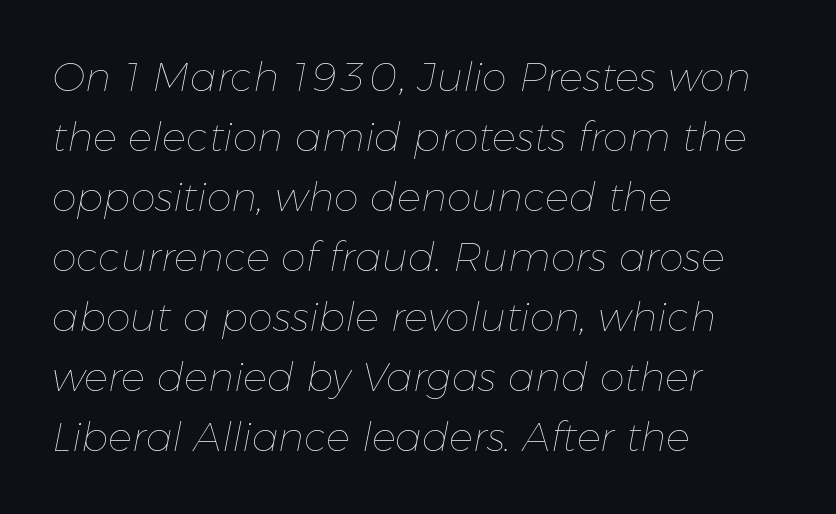
{"italic": "yes", "lean": "right", "slant_degrees": 11, "bold": "no", "weight": "thin", "width": "normal", "stroke_contrast": "low", "x_height": "medium", "monospaced": "no", "underline": "no", "align": "left", "line_spacing": "normal", "line_spacing_ratio": 1.5, "letter_spacing": "normal", "letter_spacing_em": 0.0, "glyph_px": 40}
